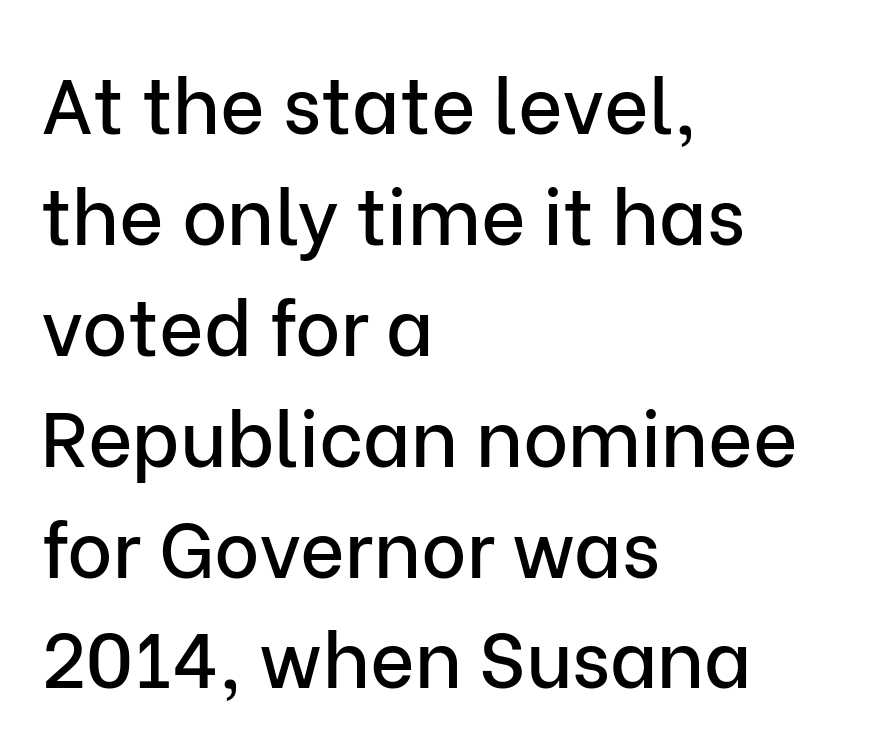
{"serif": "no", "italic": "no", "width": "normal", "stroke_contrast": "low", "x_height": "medium", "monospaced": "no", "underline": "no", "align": "left", "line_spacing": "normal", "line_spacing_ratio": 1.44, "letter_spacing": "normal", "letter_spacing_em": 0.0, "glyph_px": 77}
